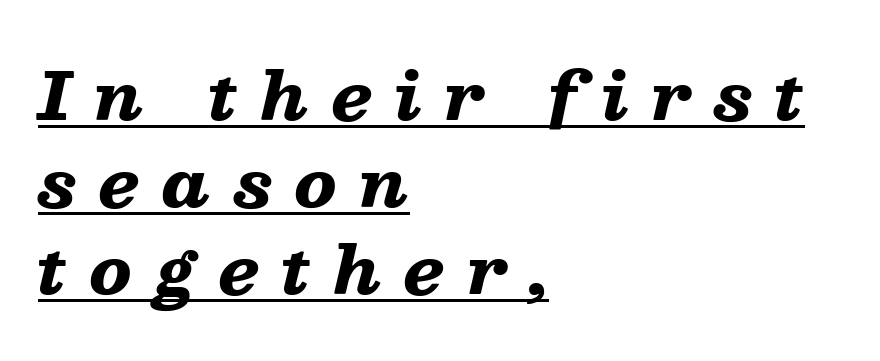
Q: Is the text bold? A: Yes.
Q: Is the text italic (slanted)? A: Yes, it leans right by about 13 degrees.
Q: Is the text underlined? A: Yes.
Q: How is the paragraph aligned? A: Left-aligned.
Q: Is the spacing between letters normal or unusually wide? A: Unusually wide.
Q: Is the spacing between lines tight, normal or loose? A: Normal.
Q: Width (condensed, normal, or wide)? A: Wide.
Q: Stroke contrast? A: Low.
Q: x-height? A: Medium.
Q: Monospaced? A: No.
